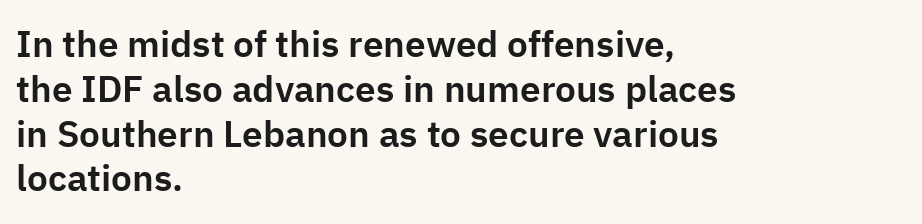
The image shows 37 px sans-serif type, upright; set left-aligned, line spacing 1.21x, normal letter spacing, not underlined; low stroke contrast and a medium x-height.
